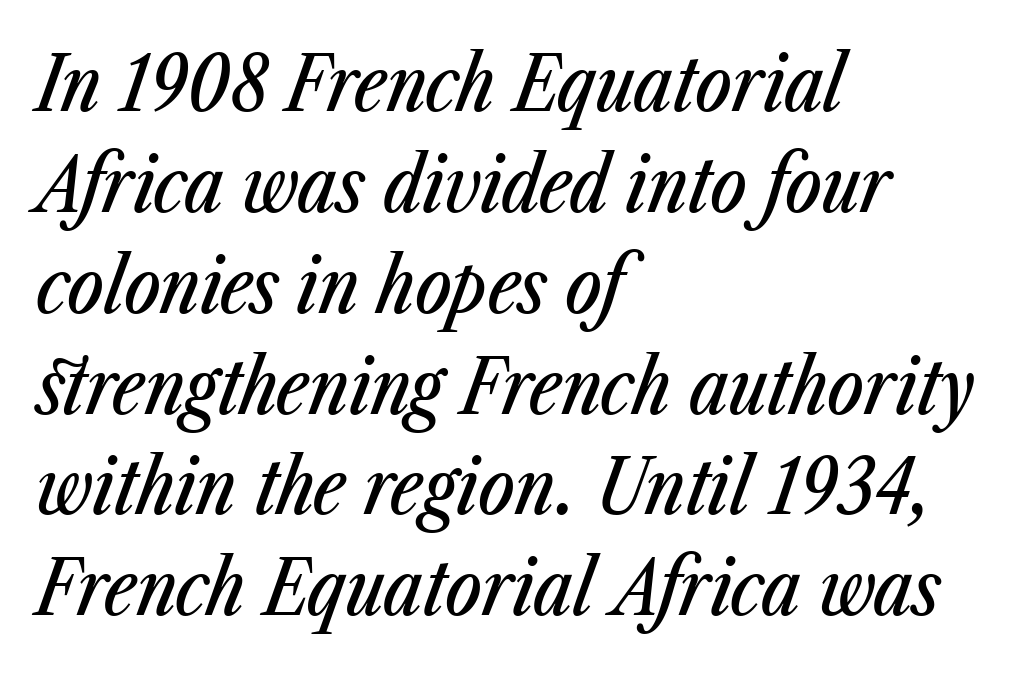
Q: Is the text italic (slanted)? A: Yes, it leans right by about 23 degrees.
Q: Is the text underlined? A: No.
Q: How is the paragraph aligned? A: Left-aligned.
Q: Is the spacing between letters normal or unusually wide? A: Normal.
Q: Is the spacing between lines tight, normal or loose? A: Normal.
Q: Width (condensed, normal, or wide)? A: Condensed.
Q: Stroke contrast? A: Low.
Q: x-height? A: Medium.
Q: Monospaced? A: No.
